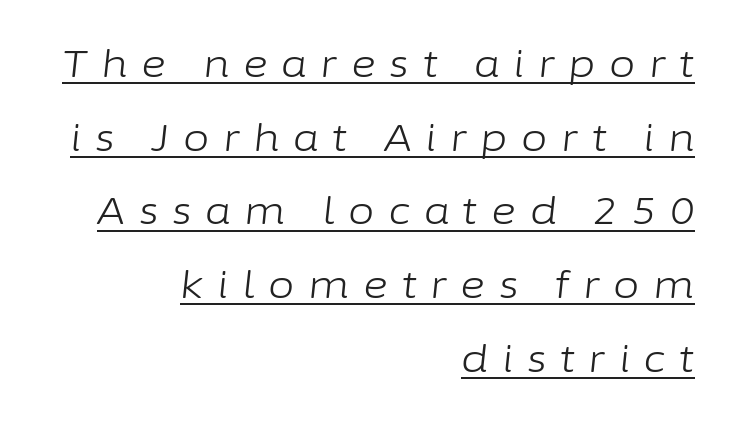
Q: Is the text bold? A: No.
Q: Is the text italic (slanted)? A: Yes, it leans right by about 6 degrees.
Q: Is the text underlined? A: Yes.
Q: How is the paragraph aligned? A: Right-aligned.
Q: Is the spacing between letters normal or unusually wide? A: Unusually wide.
Q: Is the spacing between lines tight, normal or loose? A: Loose.
Q: Width (condensed, normal, or wide)? A: Normal.
Q: Stroke contrast? A: Low.
Q: x-height? A: Medium.
Q: Monospaced? A: No.
